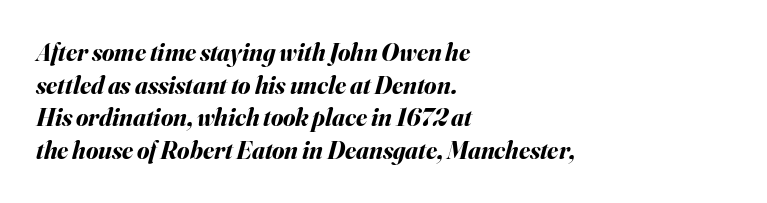
The image shows 25 px bold type, italic (leaning right); set left-aligned, normal line spacing (1.31x), normal letter spacing, not underlined.
